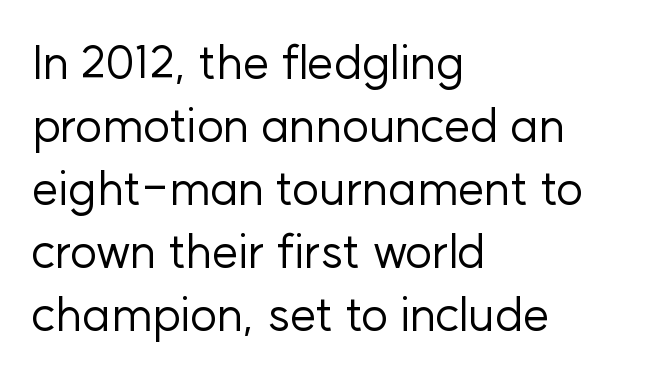
{"serif": "no", "italic": "no", "bold": "no", "weight": "regular", "width": "normal", "stroke_contrast": "low", "x_height": "medium", "monospaced": "no", "underline": "no", "align": "left", "line_spacing": "normal", "line_spacing_ratio": 1.34, "letter_spacing": "normal", "letter_spacing_em": 0.0, "glyph_px": 47}
